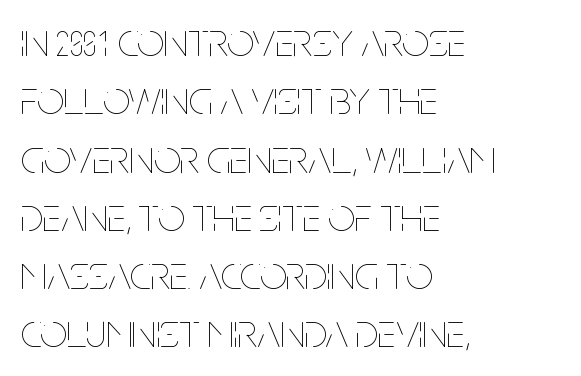
{"italic": "no", "bold": "no", "weight": "thin", "width": "condensed", "stroke_contrast": "low", "x_height": "large", "monospaced": "no", "underline": "no", "align": "left", "line_spacing_ratio": 1.24, "letter_spacing": "normal", "letter_spacing_em": 0.0, "glyph_px": 47}
